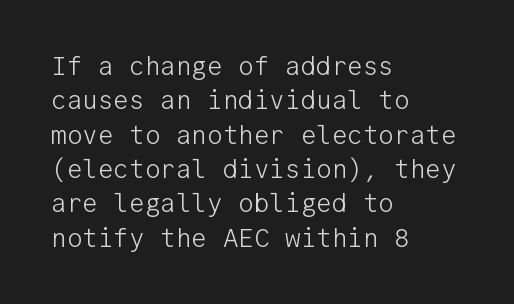
The image shows 26 px text type, upright; set left-aligned, normal line spacing (1.32x), normal letter spacing, not underlined.
